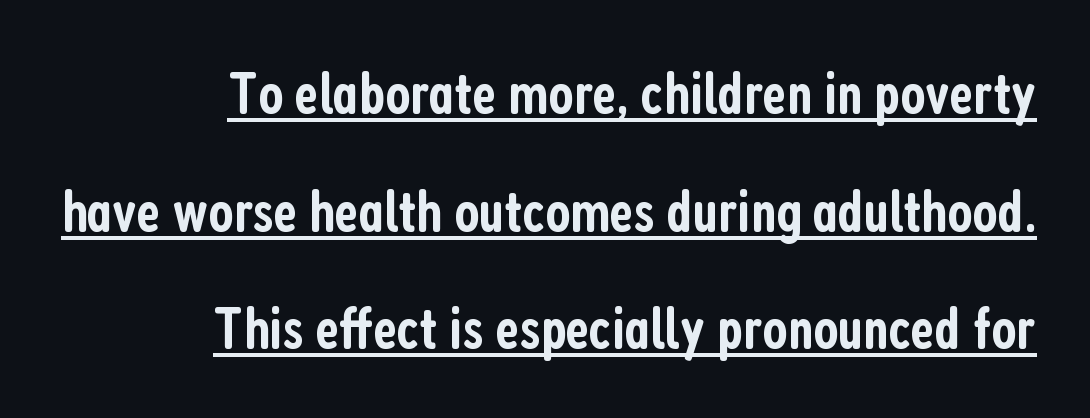
{"serif": "no", "italic": "no", "bold": "semi", "weight": "semibold", "width": "condensed", "stroke_contrast": "low", "x_height": "medium", "monospaced": "no", "underline": "yes", "align": "right", "line_spacing": "loose", "line_spacing_ratio": 1.96, "letter_spacing": "normal", "letter_spacing_em": 0.0, "glyph_px": 60}
